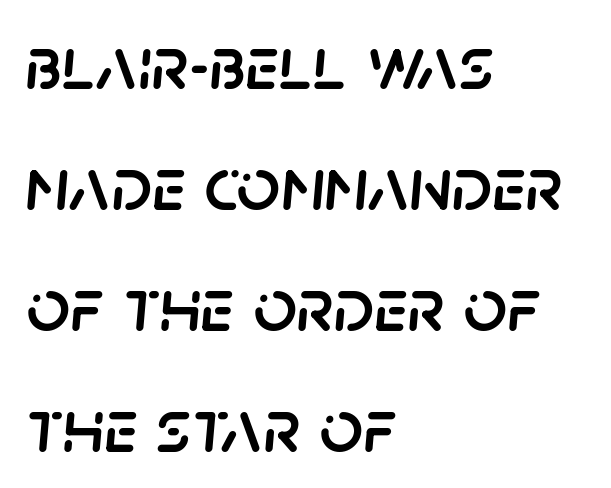
The image shows 76 px text type, italic (leaning right); set left-aligned, normal line spacing (1.59x), normal letter spacing, not underlined; low stroke contrast and a large x-height.
